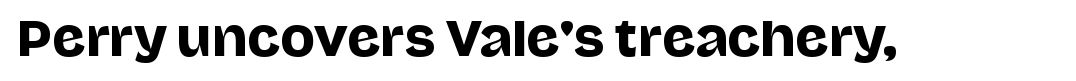
{"serif": "no", "italic": "no", "width": "normal", "stroke_contrast": "low", "x_height": "large", "monospaced": "no", "underline": "no", "letter_spacing": "normal", "letter_spacing_em": 0.0, "glyph_px": 46}
